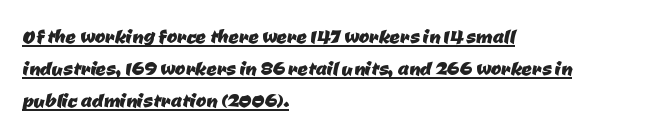
Emphasis is given by a line drawn under the lettering. Compared with typical body copy, the letter spacing here is the same. The leading is moderate, giving the passage an even texture. Caption: multi-line text, flush left, ragged right.
